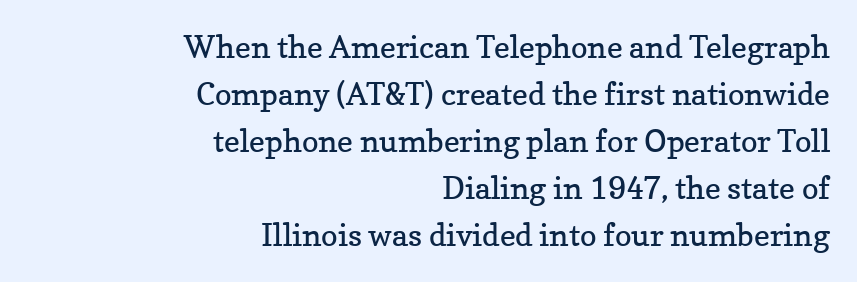
The image shows 31 px regular-weight serif type, upright; set right-aligned, normal line spacing (1.52x), normal letter spacing, not underlined; low stroke contrast and a medium x-height.
